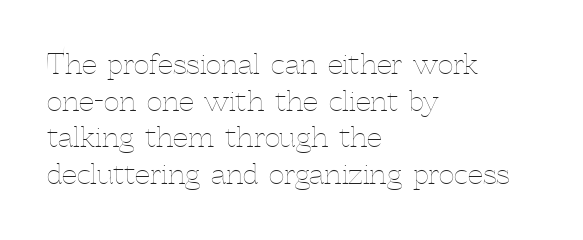
{"italic": "no", "bold": "no", "underline": "no", "align": "left", "line_spacing": "normal", "line_spacing_ratio": 1.36, "letter_spacing": "normal", "letter_spacing_em": 0.0, "glyph_px": 27}
